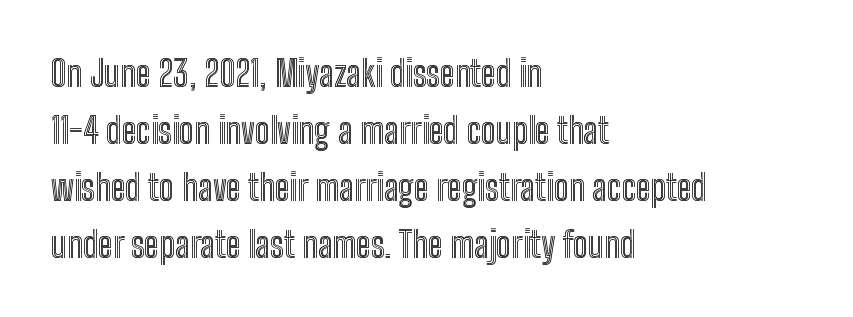
The image shows 36 px condensed type, upright; set left-aligned, normal line spacing (1.58x), normal letter spacing, not underlined; a medium x-height.
